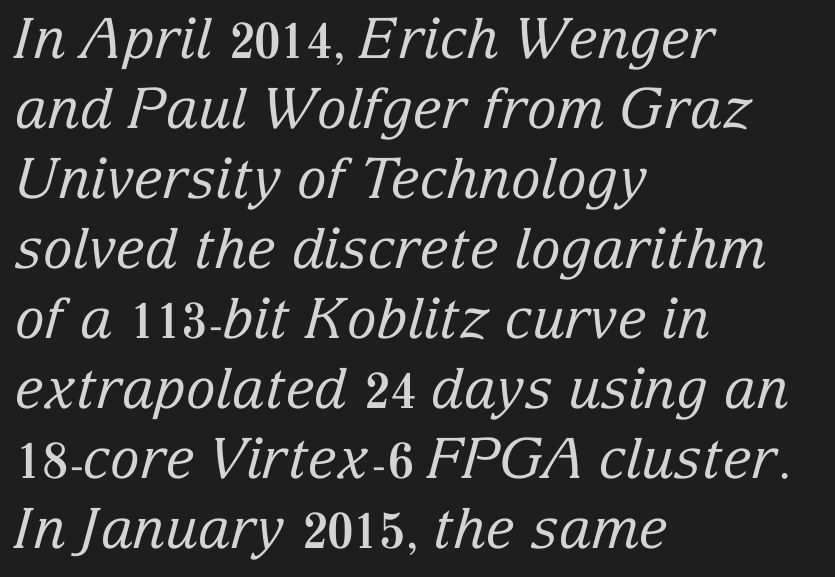
{"serif": "yes", "italic": "yes", "lean": "right", "slant_degrees": 15, "bold": "no", "weight": "regular", "width": "normal", "stroke_contrast": "low", "x_height": "medium", "monospaced": "no", "underline": "no", "align": "left", "line_spacing": "normal", "line_spacing_ratio": 1.25, "letter_spacing": "normal", "letter_spacing_em": 0.0, "glyph_px": 56}
